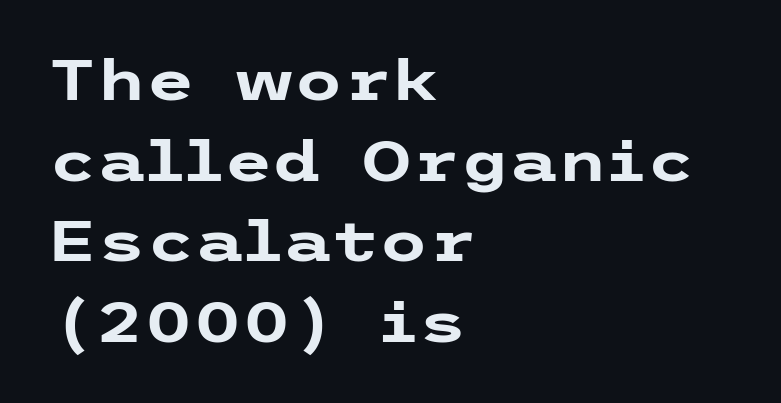
Q: Is the text bold? A: Yes.
Q: Is the text italic (slanted)? A: No, it is upright.
Q: Is the typeface a serif or a sans-serif typeface? A: Sans-serif.
Q: Is the text underlined? A: No.
Q: How is the paragraph aligned? A: Left-aligned.
Q: Is the spacing between letters normal or unusually wide? A: Normal.
Q: Is the spacing between lines tight, normal or loose? A: Normal.
Q: Width (condensed, normal, or wide)? A: Wide.
Q: Stroke contrast? A: Low.
Q: x-height? A: Medium.
